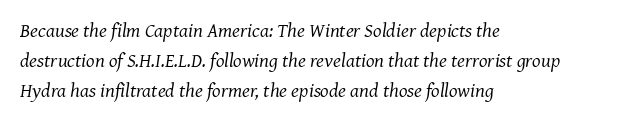
{"italic": "yes", "lean": "right", "slant_degrees": 7, "bold": "no", "underline": "no", "align": "left", "line_spacing": "normal", "line_spacing_ratio": 1.49, "letter_spacing": "normal", "letter_spacing_em": 0.0, "glyph_px": 20}
